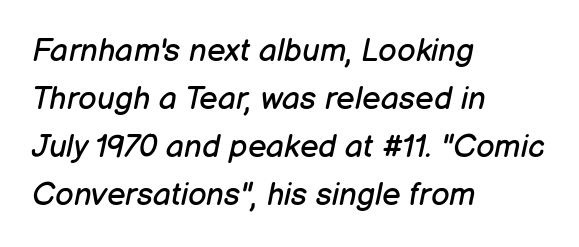
Layout note: lines flush left. Here the glyphs are tracked normally, forming tight word shapes. The face used here is proportionally spaced, like ordinary book or web type. Type without underlining. The letters are slanted; this is an italic face.
